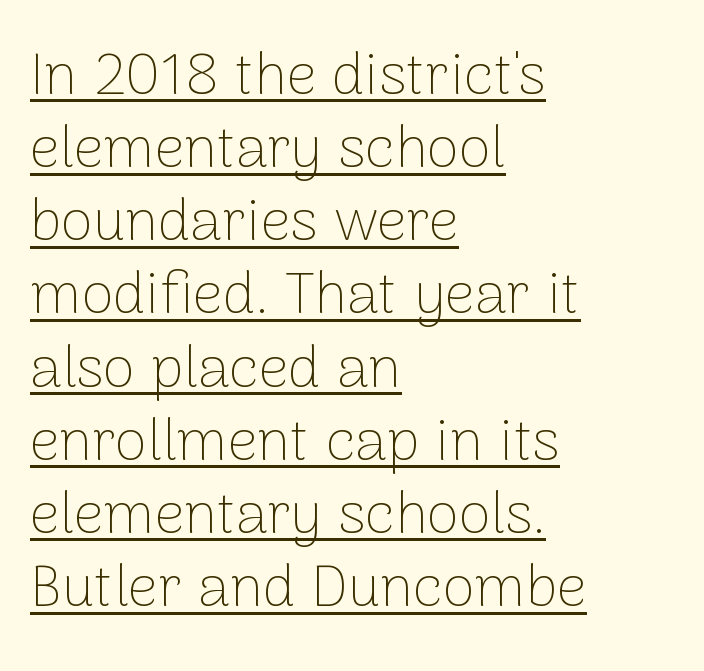
{"serif": "no", "italic": "no", "bold": "no", "weight": "thin", "width": "normal", "stroke_contrast": "low", "x_height": "medium", "monospaced": "no", "underline": "yes", "align": "left", "line_spacing_ratio": 1.24, "letter_spacing": "normal", "letter_spacing_em": 0.0, "glyph_px": 59}
